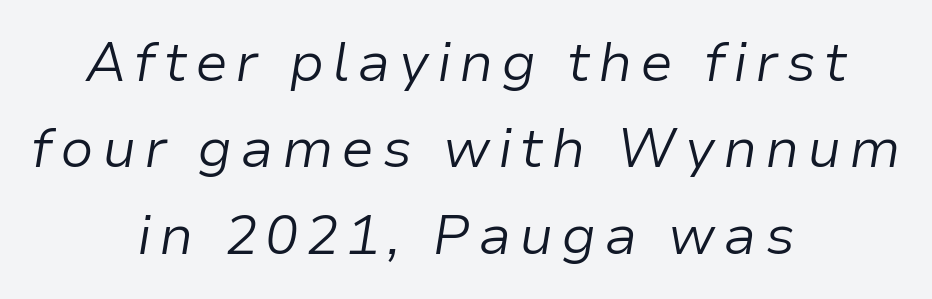
{"italic": "yes", "lean": "right", "slant_degrees": 9, "bold": "no", "weight": "light", "width": "normal", "stroke_contrast": "low", "x_height": "medium", "monospaced": "no", "underline": "no", "align": "center", "line_spacing": "normal", "line_spacing_ratio": 1.57, "glyph_px": 55}
